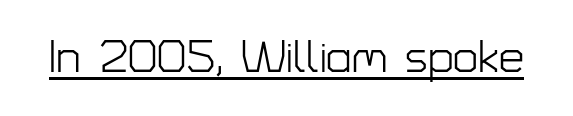
In terms of letterform style, serifs are entirely absent. Here the designer chose a conventional face with non-uniform glyph widths. Compared with a typical body face, this is equally light or lighter still. Students, note that the glyphs here touch the page at normal intervals. Style check: upright.
